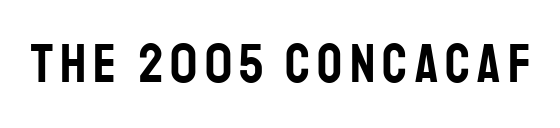
Q: Is the text italic (slanted)? A: No, it is upright.
Q: Is the typeface a serif or a sans-serif typeface? A: Sans-serif.
Q: Is the text underlined? A: No.
Q: Width (condensed, normal, or wide)? A: Condensed.
Q: Stroke contrast? A: Low.
Q: x-height? A: Large.
Q: Monospaced? A: No.
